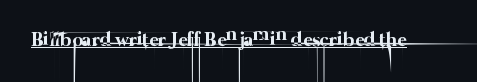
Q: Is the text bold? A: No.
Q: Is the text underlined? A: Yes.
Q: Is the spacing between letters normal or unusually wide? A: Normal.
